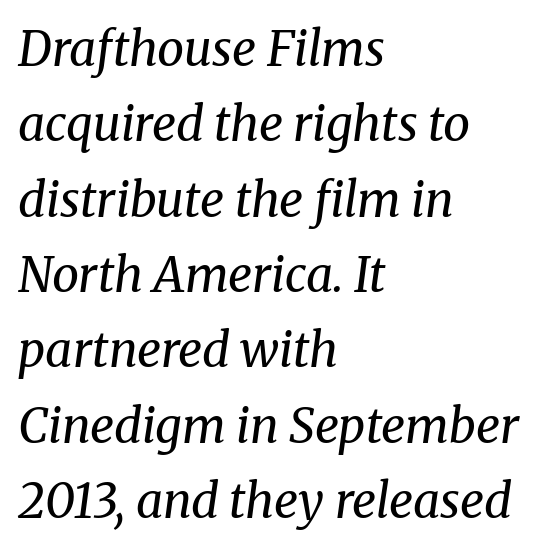
{"serif": "yes", "italic": "yes", "lean": "right", "slant_degrees": 8, "bold": "no", "weight": "regular", "width": "normal", "stroke_contrast": "medium", "x_height": "medium", "monospaced": "no", "underline": "no", "align": "left", "line_spacing": "normal", "line_spacing_ratio": 1.57, "letter_spacing": "normal", "letter_spacing_em": 0.0, "glyph_px": 48}
